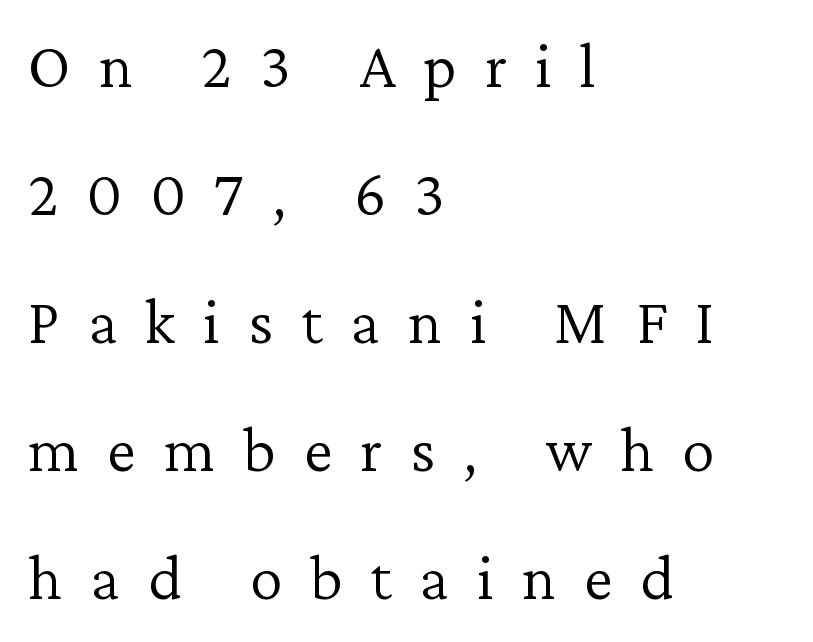
{"serif": "yes", "italic": "no", "bold": "no", "weight": "light", "width": "normal", "stroke_contrast": "low", "x_height": "medium", "monospaced": "no", "underline": "no", "align": "left", "line_spacing": "loose", "line_spacing_ratio": 1.97, "letter_spacing": "wide", "letter_spacing_em": 0.43, "glyph_px": 65}
